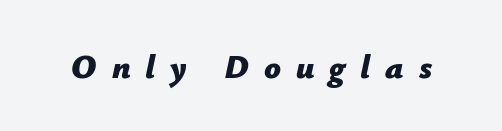
The image shows 33 px bold type, italic (leaning right); set unusually wide letter spacing (+0.45 em), not underlined; low stroke contrast and a medium x-height.
